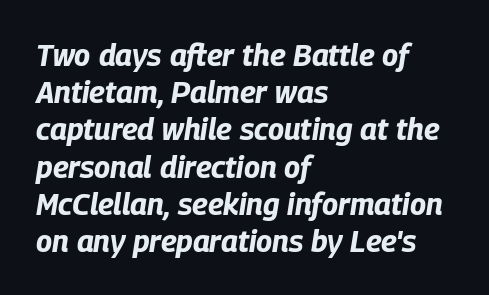
Q: Is the text bold? A: Yes.
Q: Is the text italic (slanted)? A: Yes, it leans right by about 9 degrees.
Q: Is the text underlined? A: No.
Q: How is the paragraph aligned? A: Left-aligned.
Q: Is the spacing between letters normal or unusually wide? A: Normal.
Q: Width (condensed, normal, or wide)? A: Condensed.
Q: Stroke contrast? A: Low.
Q: x-height? A: Large.
Q: Monospaced? A: No.
